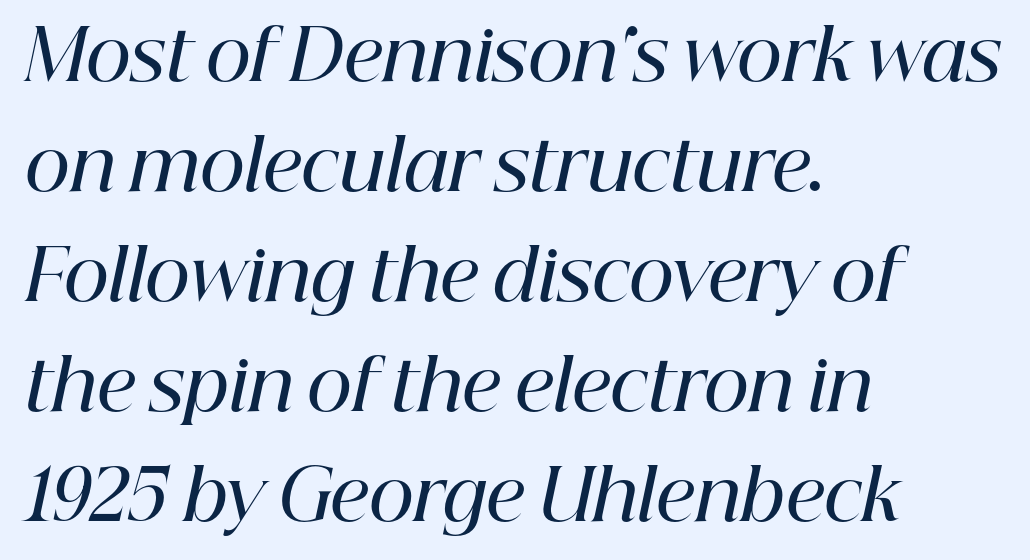
The image shows 70 px semibold serif type, italic (leaning right); set left-aligned, normal line spacing (1.57x), normal letter spacing, not underlined; high stroke contrast and a medium x-height.
